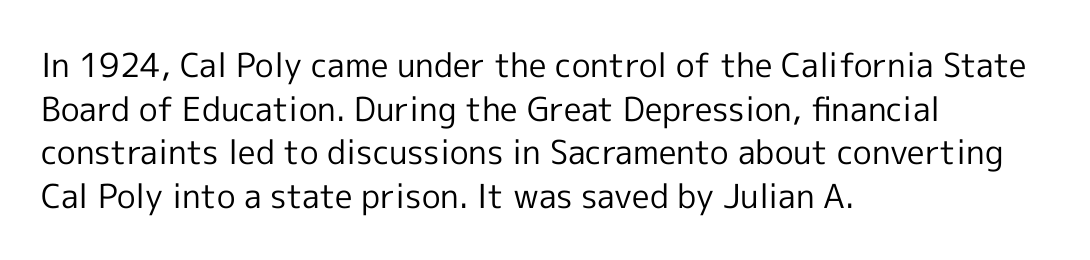
The image shows 33 px regular-weight sans-serif type, upright; set left-aligned, normal line spacing (1.32x), normal letter spacing, not underlined; a medium x-height.
